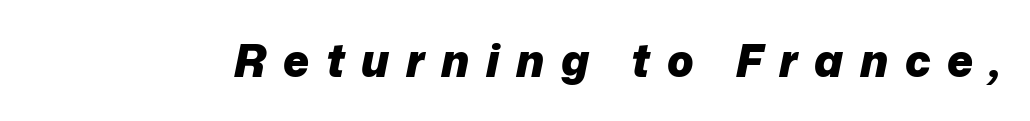
Emphasis by weight is at full strength: bold. Is this a fixed-width face? No — the glyphs have proportional, varying widths. A bare baseline throughout the passage. Each word looks stretched out because of the extra space between its letters. Designer's note — italics engaged.
